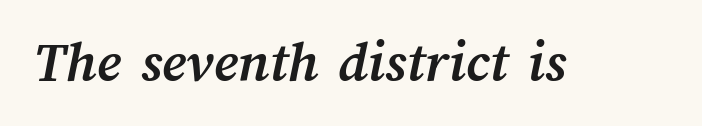
The image shows 59 px semibold type; set normal letter spacing, not underlined; medium stroke contrast and a medium x-height.
